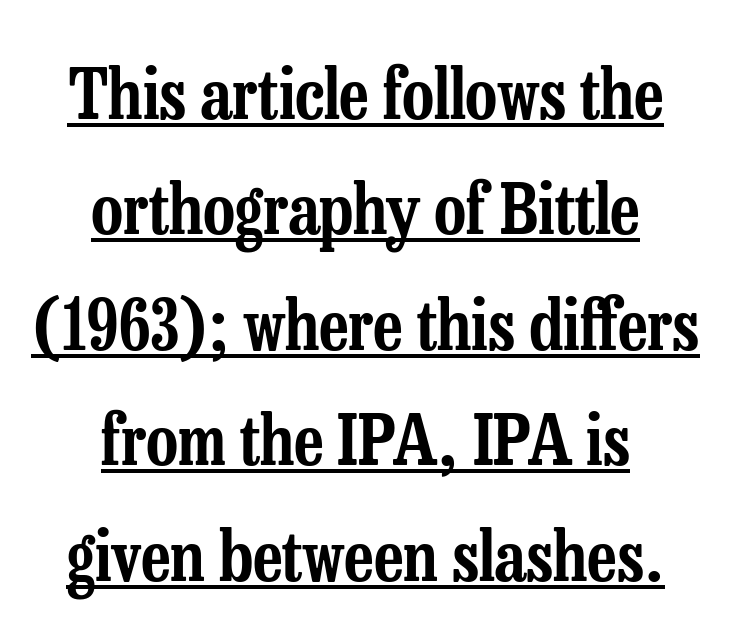
The image shows 70 px condensed serif type, upright; set centered, normal line spacing (1.65x), normal letter spacing, underlined; low stroke contrast and a medium x-height.
